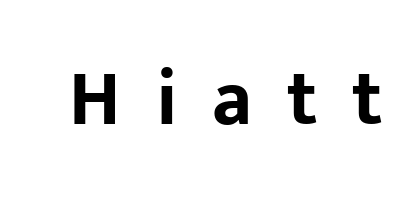
Q: Is the text bold? A: Yes.
Q: Is the text italic (slanted)? A: No, it is upright.
Q: Is the typeface a serif or a sans-serif typeface? A: Sans-serif.
Q: Is the text underlined? A: No.
Q: Is the spacing between letters normal or unusually wide? A: Unusually wide.
Q: Width (condensed, normal, or wide)? A: Normal.
Q: Stroke contrast? A: Low.
Q: x-height? A: Medium.
Q: Monospaced? A: No.
